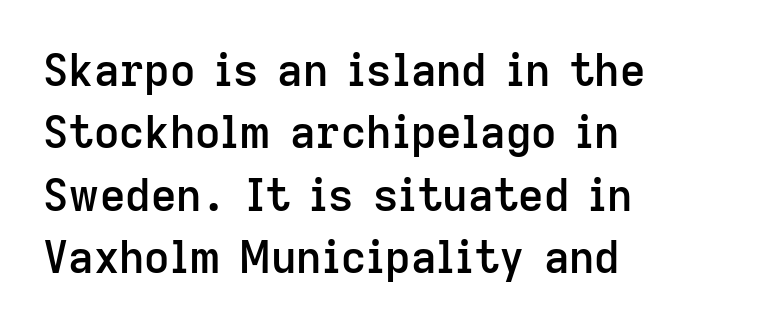
Q: Is the text bold? A: Semi-bold.
Q: Is the text italic (slanted)? A: No, it is upright.
Q: Is the typeface a serif or a sans-serif typeface? A: Sans-serif.
Q: Is the text underlined? A: No.
Q: How is the paragraph aligned? A: Left-aligned.
Q: Is the spacing between letters normal or unusually wide? A: Normal.
Q: Is the spacing between lines tight, normal or loose? A: Normal.
Q: Width (condensed, normal, or wide)? A: Normal.
Q: Stroke contrast? A: Low.
Q: x-height? A: Medium.
Q: Monospaced? A: No.
